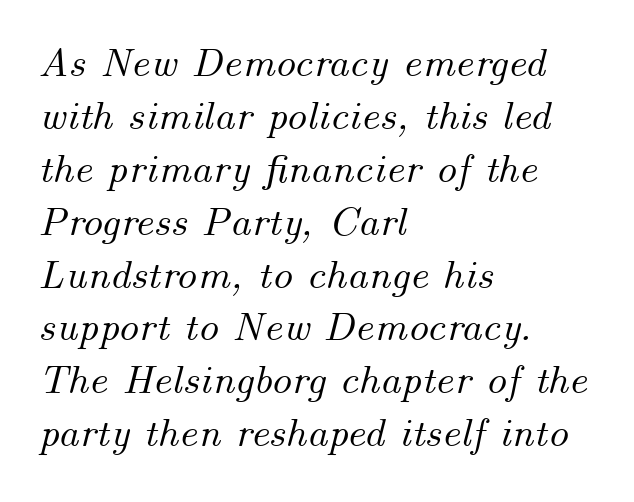
{"italic": "yes", "lean": "right", "slant_degrees": 14, "width": "normal", "stroke_contrast": "medium", "x_height": "small", "monospaced": "no", "underline": "no", "align": "left", "line_spacing": "normal", "line_spacing_ratio": 1.29, "letter_spacing": "normal", "letter_spacing_em": 0.0, "glyph_px": 41}
